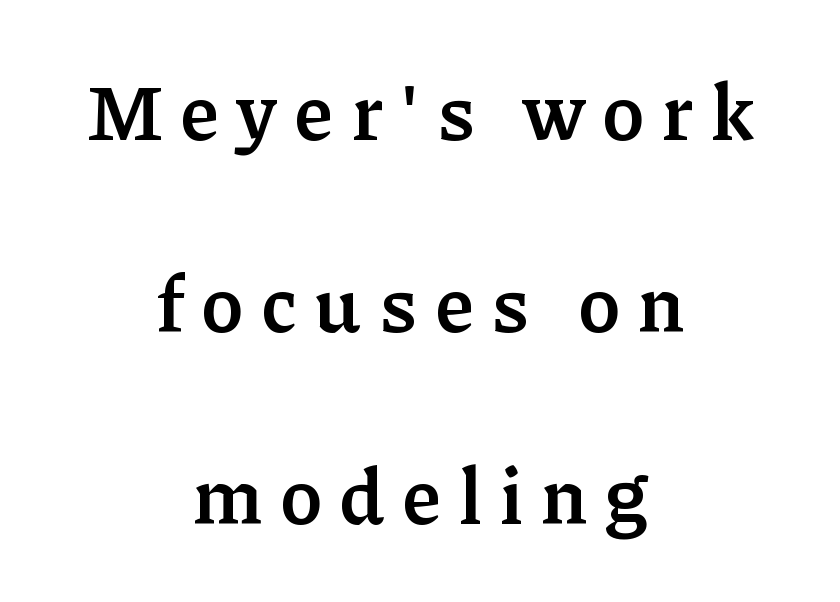
{"serif": "yes", "italic": "no", "bold": "yes", "weight": "semibold", "width": "normal", "stroke_contrast": "low", "x_height": "medium", "monospaced": "no", "underline": "no", "align": "center", "line_spacing": "loose", "line_spacing_ratio": 2.46, "letter_spacing": "wide", "letter_spacing_em": 0.22, "glyph_px": 78}
